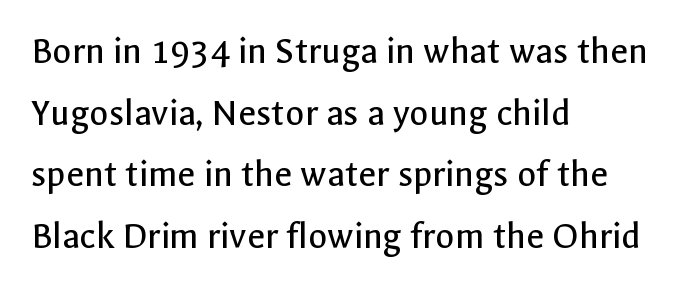
{"serif": "no", "italic": "no", "bold": "no", "weight": "regular", "width": "normal", "x_height": "medium", "monospaced": "no", "underline": "no", "align": "left", "line_spacing": "normal", "line_spacing_ratio": 1.58, "letter_spacing": "normal", "letter_spacing_em": 0.0, "glyph_px": 39}
